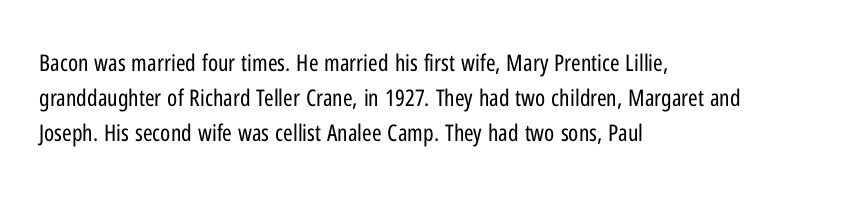
The image shows 23 px text type, upright; set left-aligned, normal line spacing (1.52x), normal letter spacing, not underlined.
